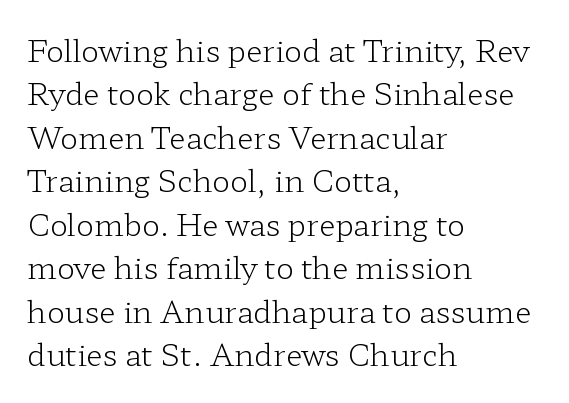
{"serif": "yes", "italic": "no", "bold": "no", "weight": "light", "width": "wide", "stroke_contrast": "low", "x_height": "medium", "monospaced": "no", "underline": "no", "align": "left", "line_spacing": "normal", "line_spacing_ratio": 1.45, "letter_spacing": "normal", "letter_spacing_em": 0.0, "glyph_px": 30}
